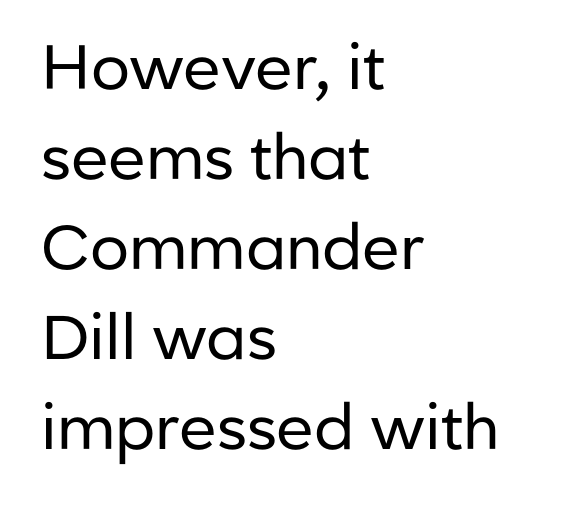
{"serif": "no", "italic": "no", "bold": "no", "weight": "regular", "width": "normal", "stroke_contrast": "low", "x_height": "medium", "monospaced": "no", "underline": "no", "align": "left", "line_spacing": "normal", "line_spacing_ratio": 1.45, "letter_spacing": "normal", "letter_spacing_em": 0.0, "glyph_px": 62}
